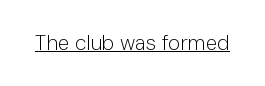
Italic: no, the glyphs are upright roman. You can see a thin bar hugging the bottom of the glyphs. Nothing heavy about these letters — not bold at all. Look at the tracking — it's just the regular setting, nothing added.
